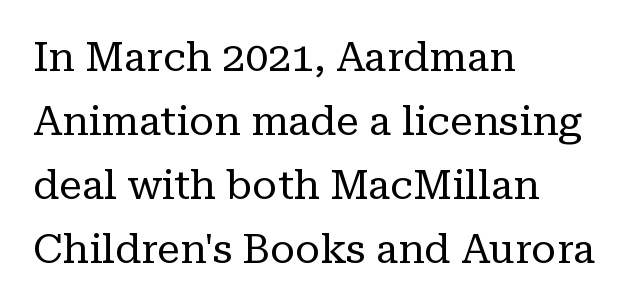
Q: Is the text bold? A: No.
Q: Is the text italic (slanted)? A: No, it is upright.
Q: Is the typeface a serif or a sans-serif typeface? A: Serif.
Q: Is the text underlined? A: No.
Q: How is the paragraph aligned? A: Left-aligned.
Q: Is the spacing between letters normal or unusually wide? A: Normal.
Q: Is the spacing between lines tight, normal or loose? A: Normal.
Q: Width (condensed, normal, or wide)? A: Normal.
Q: Stroke contrast? A: Low.
Q: x-height? A: Medium.
Q: Monospaced? A: No.
